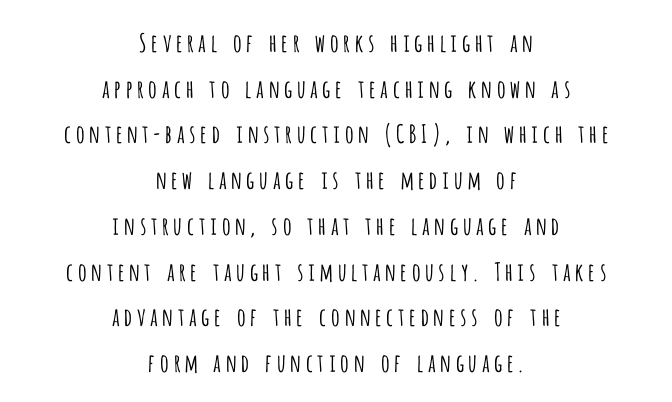
Q: Is the text bold? A: No.
Q: Is the text italic (slanted)? A: No, it is upright.
Q: Is the text underlined? A: No.
Q: How is the paragraph aligned? A: Centered.
